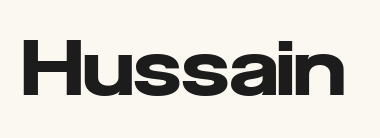
{"serif": "no", "italic": "no", "bold": "yes", "weight": "heavy", "width": "normal", "stroke_contrast": "low", "x_height": "medium", "monospaced": "no", "underline": "no", "letter_spacing": "normal", "letter_spacing_em": 0.0, "glyph_px": 77}
